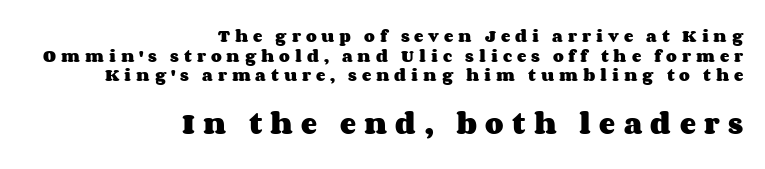
Q: Is the text bold? A: Yes.
Q: Is the text italic (slanted)? A: No, it is upright.
Q: Is the text underlined? A: No.
Q: How is the paragraph aligned? A: Right-aligned.
Q: Is the spacing between letters normal or unusually wide? A: Unusually wide.
Q: Is the spacing between lines tight, normal or loose? A: Normal.
Q: Which block of text is set in a larger size, the first (top) or the second (bottom)? A: The second (bottom) one.
